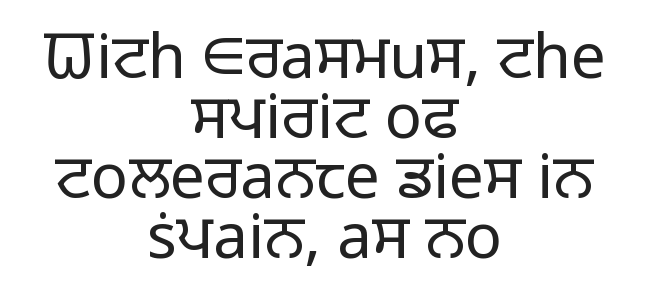
{"serif": "no", "italic": "no", "bold": "no", "weight": "light", "width": "normal", "stroke_contrast": "low", "x_height": "medium", "monospaced": "no", "underline": "no", "align": "center", "line_spacing": "tight", "line_spacing_ratio": 0.97, "letter_spacing": "normal", "letter_spacing_em": 0.0, "glyph_px": 62}
